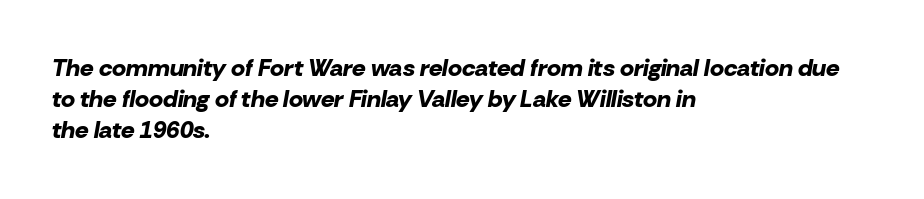
The image shows 24 px bold type, italic (leaning right); set left-aligned, normal line spacing (1.3x), normal letter spacing, not underlined.
